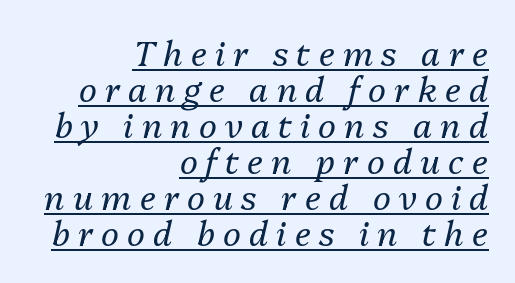
The image shows 34 px regular-weight type, italic (leaning right); set right-aligned, tight line spacing (1.06x), unusually wide letter spacing (+0.24 em), underlined; medium stroke contrast and a medium x-height.
